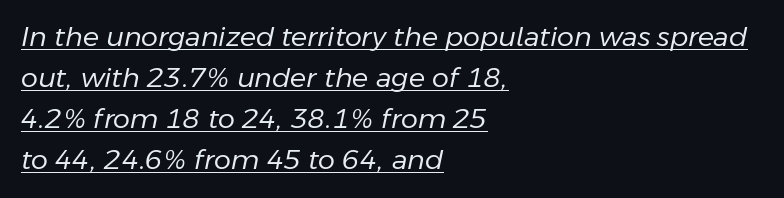
Q: Is the text bold? A: No.
Q: Is the text italic (slanted)? A: Yes, it leans right by about 11 degrees.
Q: Is the text underlined? A: Yes.
Q: How is the paragraph aligned? A: Left-aligned.
Q: Is the spacing between letters normal or unusually wide? A: Normal.
Q: Is the spacing between lines tight, normal or loose? A: Normal.
